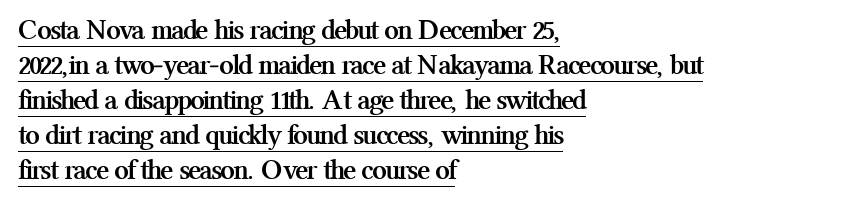
The image shows 29 px semibold serif type, upright; set left-aligned, line spacing 1.21x, normal letter spacing, underlined; medium stroke contrast and a medium x-height.
